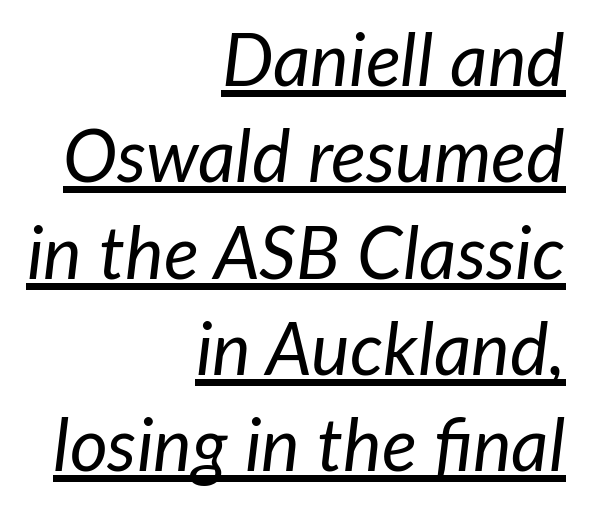
{"italic": "yes", "lean": "right", "slant_degrees": 7, "bold": "no", "weight": "regular", "width": "normal", "stroke_contrast": "low", "x_height": "medium", "monospaced": "no", "underline": "yes", "align": "right", "line_spacing": "normal", "line_spacing_ratio": 1.32, "letter_spacing": "normal", "letter_spacing_em": 0.0, "glyph_px": 73}
